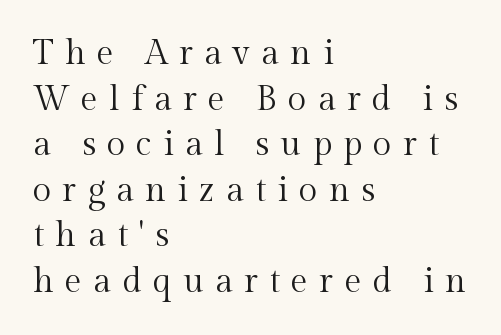
Q: Is the text bold? A: No.
Q: Is the text italic (slanted)? A: No, it is upright.
Q: Is the typeface a serif or a sans-serif typeface? A: Serif.
Q: Is the text underlined? A: No.
Q: How is the paragraph aligned? A: Left-aligned.
Q: Is the spacing between letters normal or unusually wide? A: Unusually wide.
Q: Is the spacing between lines tight, normal or loose? A: Normal.
Q: Width (condensed, normal, or wide)? A: Normal.
Q: x-height? A: Medium.
Q: Monospaced? A: No.
